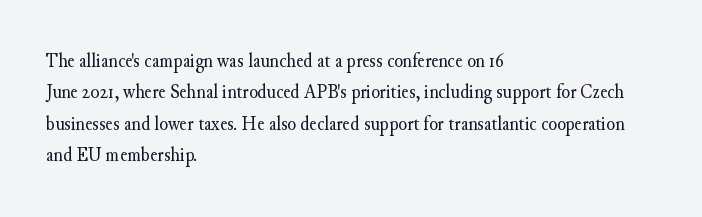
{"italic": "no", "bold": "no", "underline": "no", "align": "left", "line_spacing": "normal", "line_spacing_ratio": 1.57, "letter_spacing": "normal", "letter_spacing_em": 0.0, "glyph_px": 20}
